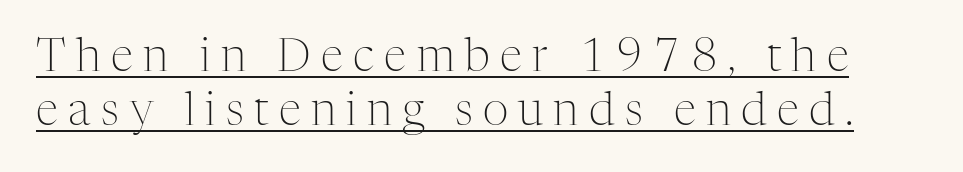
The image shows 45 px light serif type, upright; set line spacing 1.2x, unusually wide letter spacing (+0.23 em), underlined; medium stroke contrast and a medium x-height.
